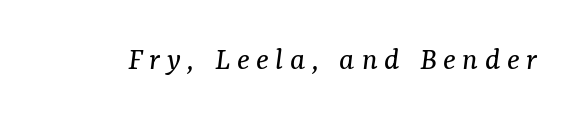
Q: Is the text bold? A: No.
Q: Is the text italic (slanted)? A: Yes, it leans right by about 7 degrees.
Q: Is the typeface a serif or a sans-serif typeface? A: Serif.
Q: Is the text underlined? A: No.
Q: Is the spacing between letters normal or unusually wide? A: Unusually wide.
Q: Width (condensed, normal, or wide)? A: Normal.
Q: Stroke contrast? A: Medium.
Q: x-height? A: Medium.
Q: Monospaced? A: No.
